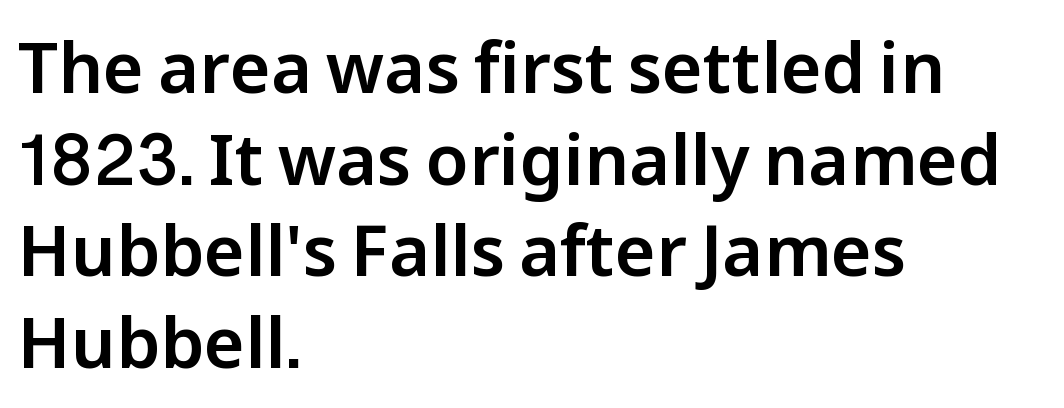
The image shows 70 px sans-serif type, upright; set left-aligned, normal line spacing (1.31x), normal letter spacing, not underlined; low stroke contrast and a medium x-height.
